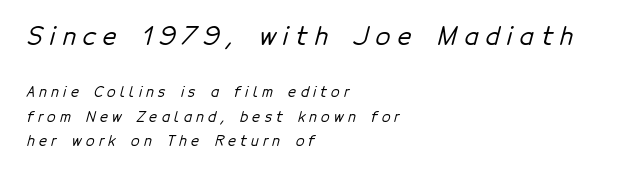
{"underline": "no", "align": "left", "line_spacing_ratio": 1.72, "letter_spacing": "wide", "letter_spacing_em": 0.3, "larger_block": "first", "size_ratio": 1.71, "glyph_px": 24}
